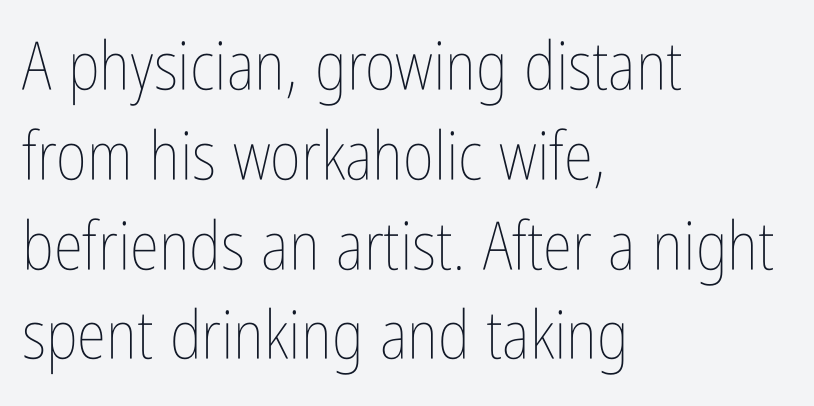
The image shows 67 px thin, condensed type, upright; set left-aligned, normal line spacing (1.34x), normal letter spacing, not underlined; low stroke contrast and a medium x-height.
